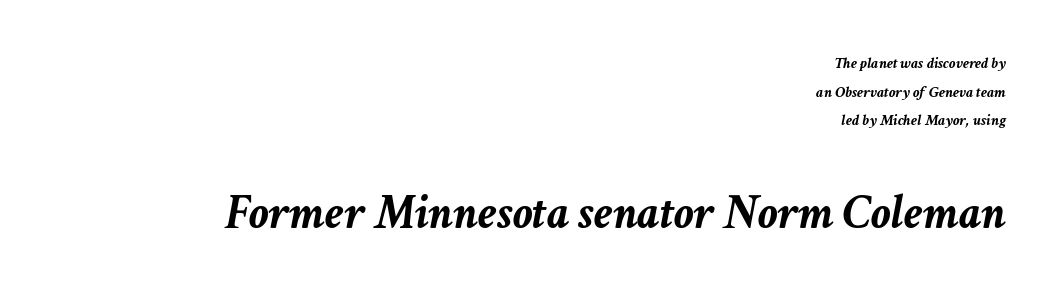
{"italic": "yes", "lean": "right", "slant_degrees": 11, "bold": "yes", "weight": "semibold", "width": "normal", "stroke_contrast": "low", "x_height": "medium", "monospaced": "no", "underline": "no", "align": "right", "line_spacing_ratio": 1.79, "letter_spacing": "normal", "letter_spacing_em": 0.0, "larger_block": "second", "size_ratio": 3.06, "glyph_px": 49}
